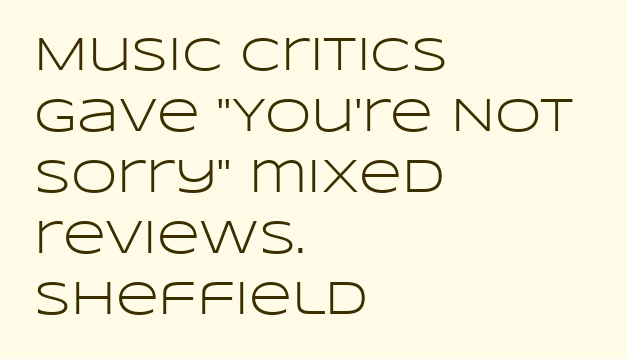
The image shows 47 px light, wide sans-serif type, upright; set left-aligned, normal line spacing (1.3x), normal letter spacing, not underlined; low stroke contrast and a large x-height.
